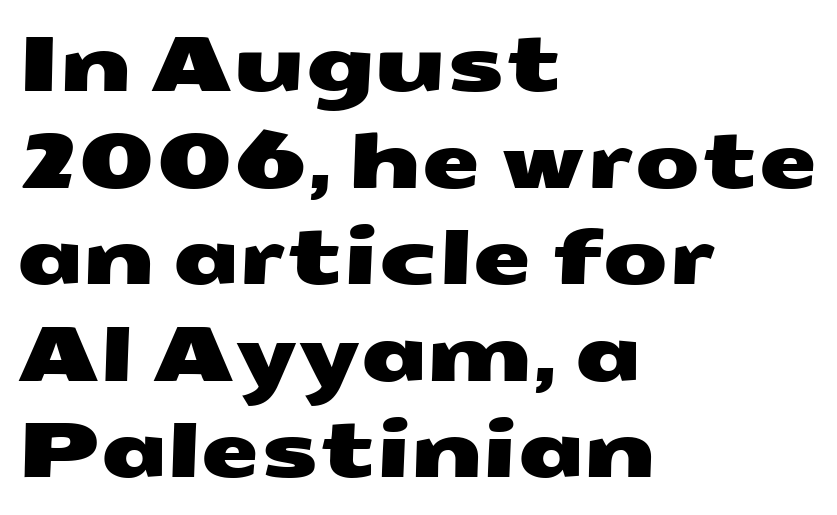
The image shows 76 px wide sans-serif type; set left-aligned, normal line spacing (1.27x), normal letter spacing, not underlined; medium stroke contrast and a medium x-height.
